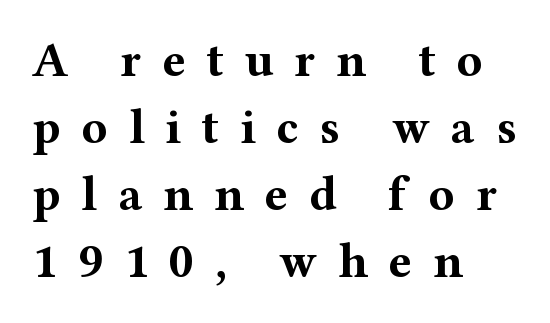
The image shows 49 px bold, wide serif type, upright; set left-aligned, normal line spacing (1.37x), unusually wide letter spacing (+0.42 em), not underlined; medium stroke contrast and a medium x-height.
